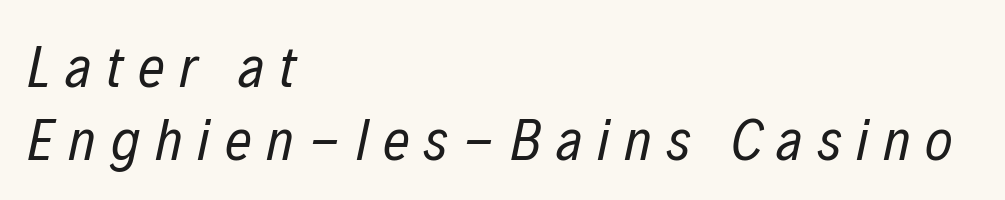
{"italic": "yes", "lean": "right", "slant_degrees": 12, "bold": "no", "weight": "regular", "width": "condensed", "stroke_contrast": "low", "x_height": "medium", "monospaced": "no", "underline": "no", "align": "left", "line_spacing_ratio": 1.24, "letter_spacing": "wide", "letter_spacing_em": 0.25, "glyph_px": 59}
